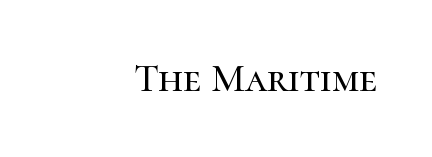
The image shows 40 px serif type, upright; set normal letter spacing, not underlined; high stroke contrast and a medium x-height.
